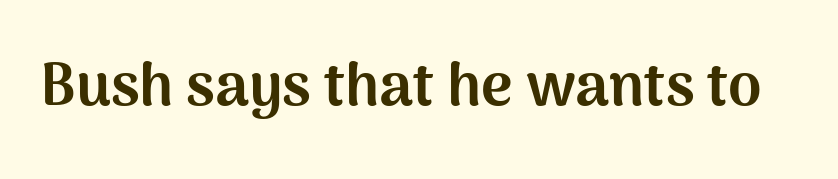
Q: Is the text bold? A: Yes.
Q: Is the text italic (slanted)? A: No, it is upright.
Q: Is the typeface a serif or a sans-serif typeface? A: Sans-serif.
Q: Is the text underlined? A: No.
Q: Is the spacing between letters normal or unusually wide? A: Normal.
Q: Width (condensed, normal, or wide)? A: Normal.
Q: Stroke contrast? A: Medium.
Q: x-height? A: Medium.
Q: Monospaced? A: No.
